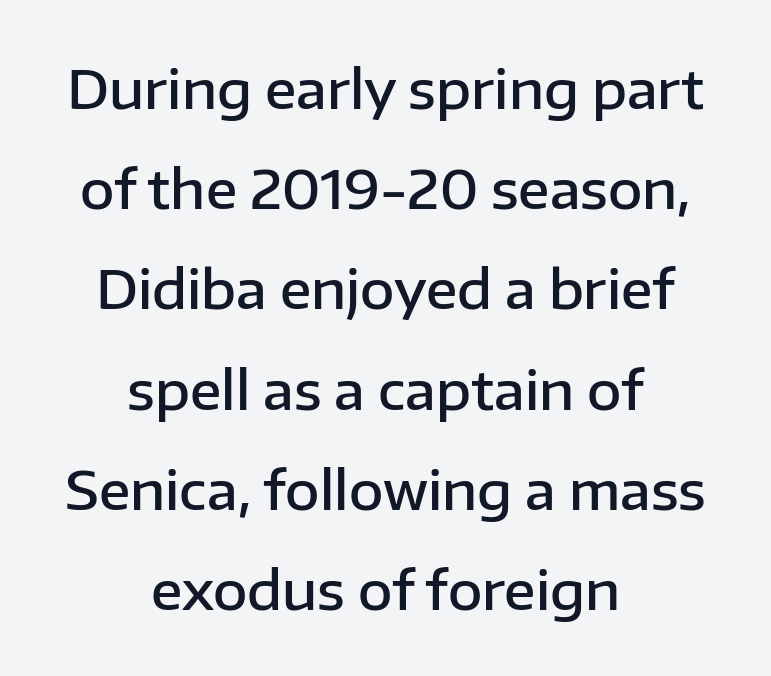
These lines were composed using upright roman letters. I'd call this a sans setting — the letters go barefoot. The passage shown is typed in a proportional face where columns would drift. Unmarked baselines from the first word to the last. I'd describe the lettering as semibold — firm but not a full bold.
